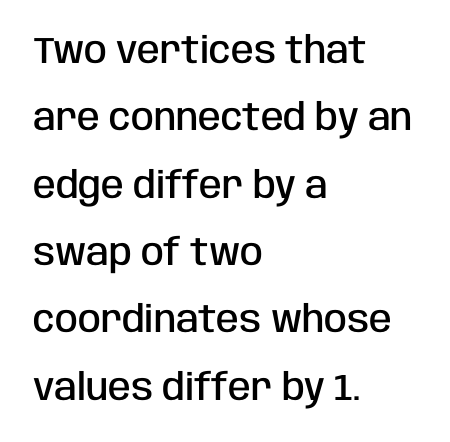
{"serif": "no", "italic": "no", "bold": "semi", "weight": "semibold", "width": "condensed", "stroke_contrast": "low", "x_height": "large", "monospaced": "no", "underline": "no", "align": "left", "line_spacing_ratio": 1.82, "letter_spacing": "normal", "letter_spacing_em": 0.0, "glyph_px": 37}
